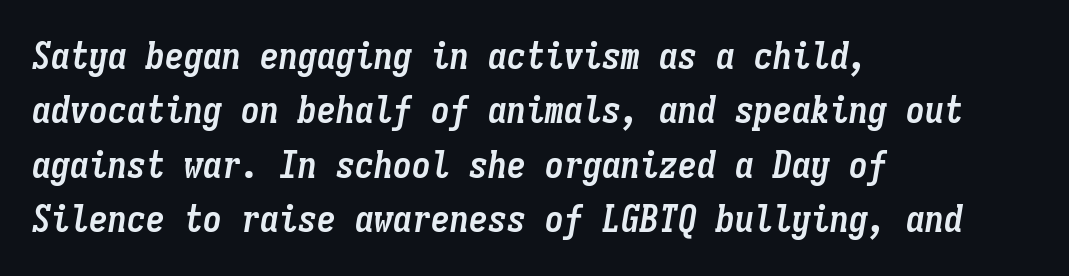
One-word summary of the alignment: left. Does the leading feel generous? No, just average. The passage shown is emphatically bold. Style check: oblique. There is no visible air inserted between adjacent glyphs. Beneath every word, the page is bare.
